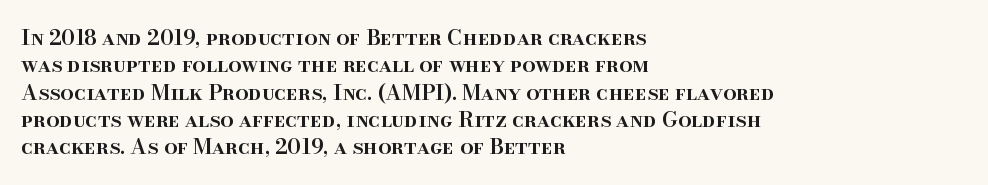
Line beginnings align vertically; line endings do not. Weight: semibold (demi). Tracking here is standard; glyphs follow each other at the usual distance. If you drew a line through each stem, it would be perfectly vertical. Has an underline been added? It has not.
